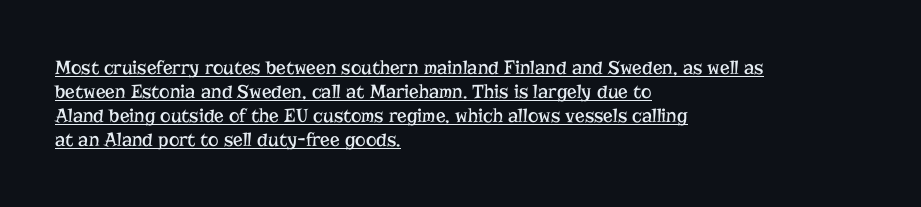
The image shows 20 px text type, upright; set left-aligned, line spacing 1.2x, normal letter spacing, underlined.
